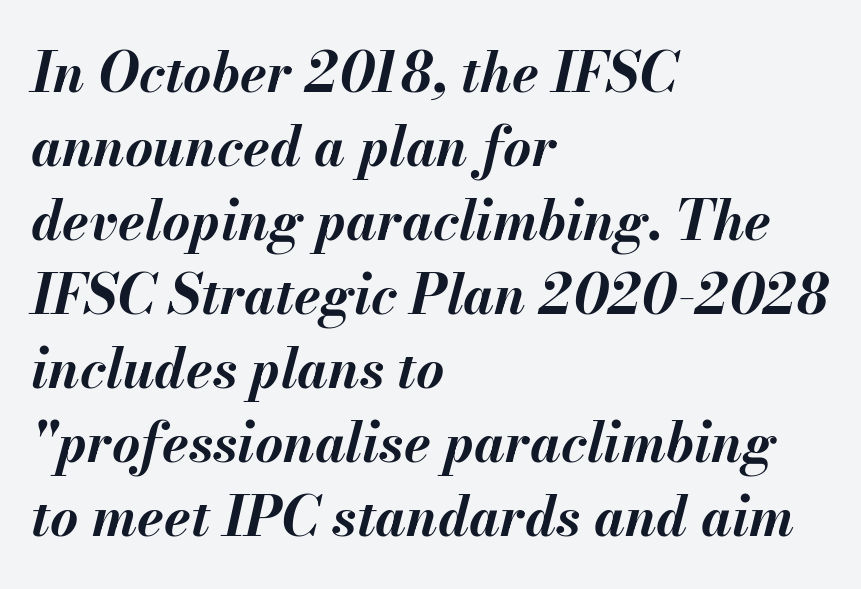
These lines are rendered in a variable-pitch font. Strong, thick strokes mark this as bold type. The space between consecutive lines is moderate. Check the space under the baseline: it is left empty. Words appear dense and cohesive because spacing is normal.
